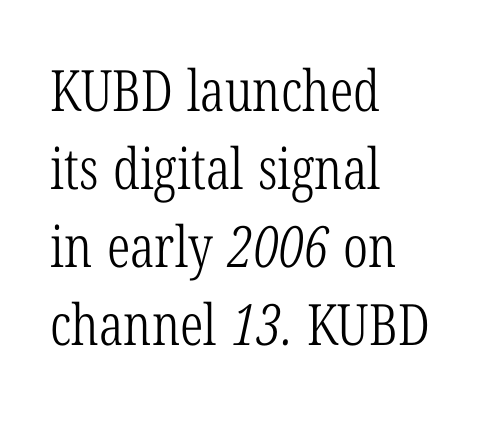
The letterforms sit at book weight or below. The face used here is proportionally spaced, like ordinary book or web type. The face used here is seriffed, in the tradition of book romans. If you measured baseline to baseline, you'd find a middling distance. Between one letter and the next there's only the usual sliver of space. The setting favours the left margin, as ordinary paragraphs usually do.
